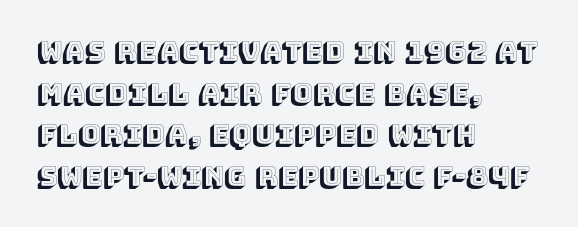
Q: Is the text italic (slanted)? A: No, it is upright.
Q: Is the text underlined? A: No.
Q: How is the paragraph aligned? A: Left-aligned.
Q: Is the spacing between letters normal or unusually wide? A: Normal.
Q: Is the spacing between lines tight, normal or loose? A: Normal.
